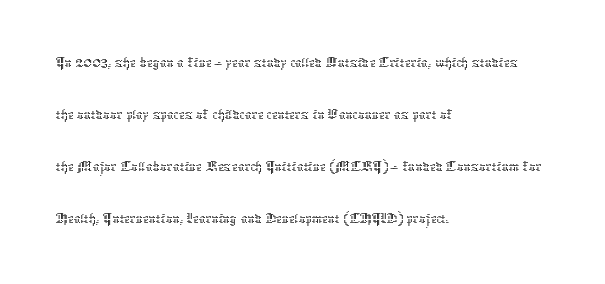
The image shows 33 px thin type, upright; set left-aligned, normal line spacing (1.58x), normal letter spacing, not underlined; low stroke contrast and a medium x-height.
